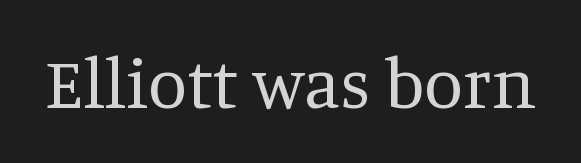
Q: Is the text bold? A: No.
Q: Is the text italic (slanted)? A: No, it is upright.
Q: Is the typeface a serif or a sans-serif typeface? A: Serif.
Q: Is the text underlined? A: No.
Q: Is the spacing between letters normal or unusually wide? A: Normal.
Q: Width (condensed, normal, or wide)? A: Normal.
Q: Stroke contrast? A: Medium.
Q: x-height? A: Large.
Q: Monospaced? A: No.
